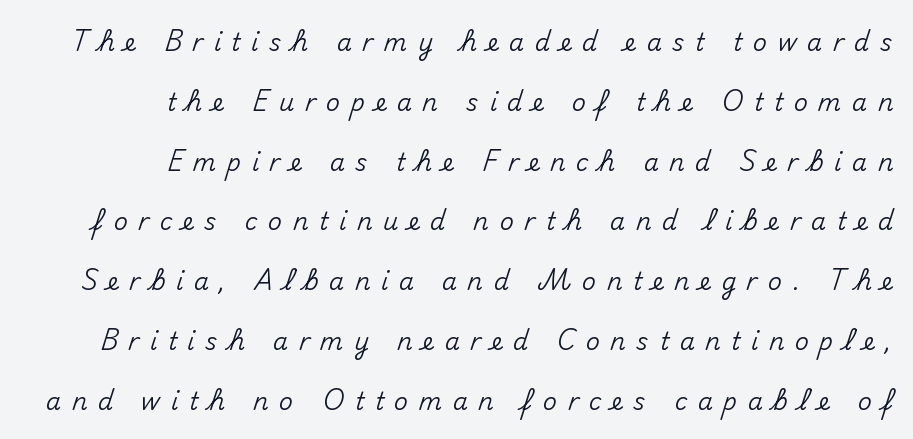
The image shows 24 px text type; set right-aligned, loose line spacing (2.49x), unusually wide letter spacing (+0.44 em), not underlined.
